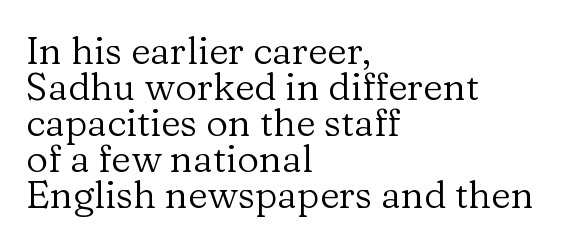
Letter spacing: default. Leading: reduced. The axis of the letterforms is exactly vertical. Lines of text with bare space underneath. Here the designer chose a conventional face with non-uniform glyph widths. This sample is left-justified, so line endings fall wherever the words run out.
